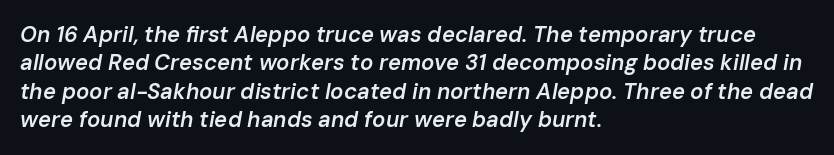
What weight is shown? A semibold, between regular and bold. No word sits above an underline. Students, observe: this is what conventionally led text looks like. The lettering tilts uniformly, giving the passage an italic look. You could call the tracking neutral — neither tight nor loose.
